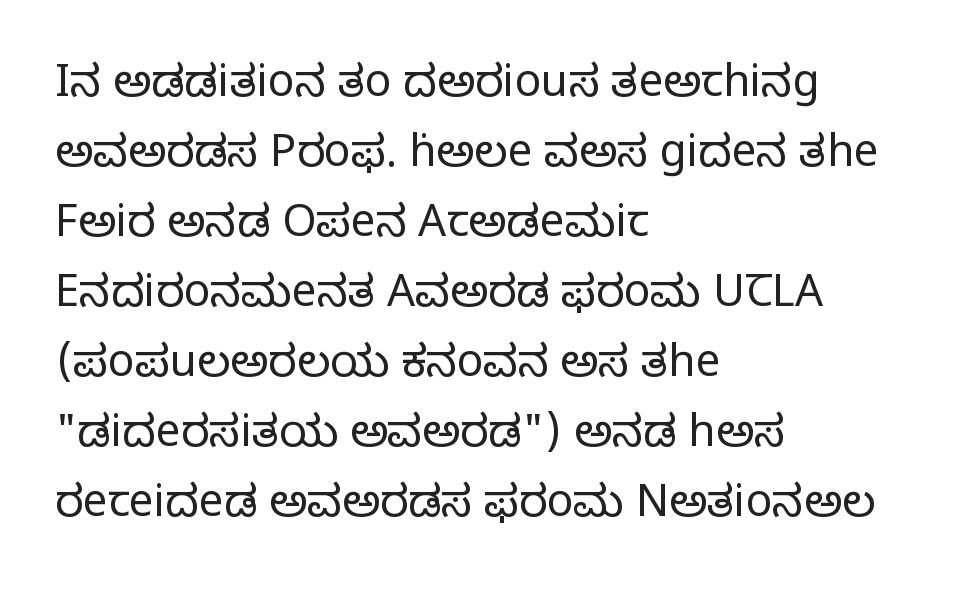
{"serif": "yes", "italic": "no", "bold": "no", "weight": "regular", "width": "normal", "stroke_contrast": "low", "x_height": "large", "monospaced": "no", "underline": "no", "align": "left", "line_spacing": "normal", "line_spacing_ratio": 1.59, "letter_spacing": "normal", "letter_spacing_em": 0.0, "glyph_px": 44}
